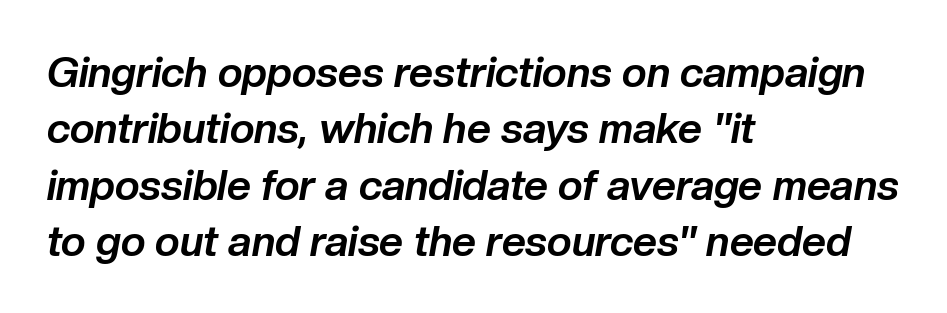
The image shows 42 px bold type, italic (leaning right); set left-aligned, normal line spacing (1.34x), normal letter spacing, not underlined; low stroke contrast and a medium x-height.
